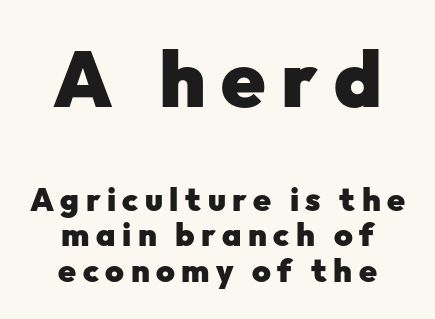
The image shows 79 px heavy sans-serif type, upright; set centered, tight line spacing (1.11x), unusually wide letter spacing (+0.2 em), not underlined; the first (top) block is 2.47x larger; low stroke contrast and a medium x-height.
